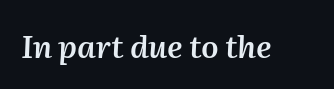
The image shows 31 px semibold type, italic (leaning right); set normal letter spacing, not underlined; medium stroke contrast and a medium x-height.
